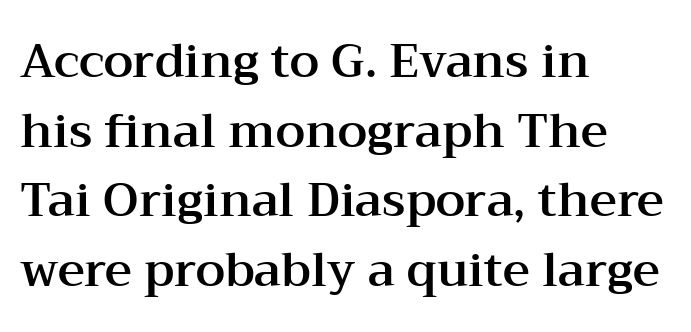
Q: Is the text italic (slanted)? A: No, it is upright.
Q: Is the typeface a serif or a sans-serif typeface? A: Serif.
Q: Is the text underlined? A: No.
Q: How is the paragraph aligned? A: Left-aligned.
Q: Is the spacing between letters normal or unusually wide? A: Normal.
Q: Is the spacing between lines tight, normal or loose? A: Normal.
Q: Width (condensed, normal, or wide)? A: Wide.
Q: Stroke contrast? A: Medium.
Q: x-height? A: Medium.
Q: Monospaced? A: No.
